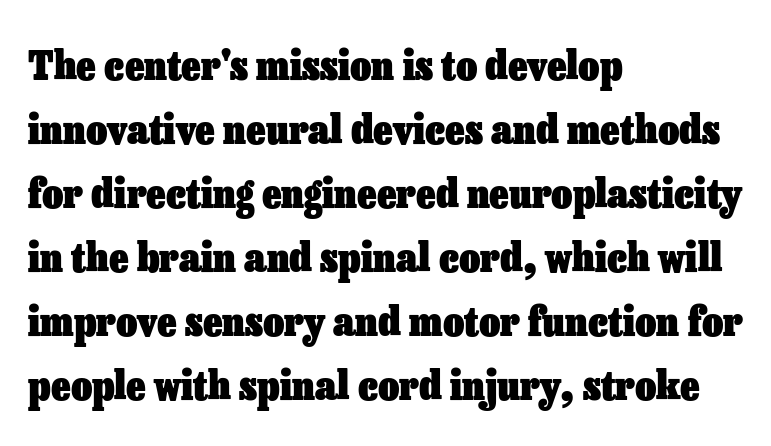
A classic flush-left, rag-right setting is used for this passage. Think of a printed novel: that variable character pitch is what you see here. The tracking reads as untouched default to a designer's eye. Posture: upright roman.
